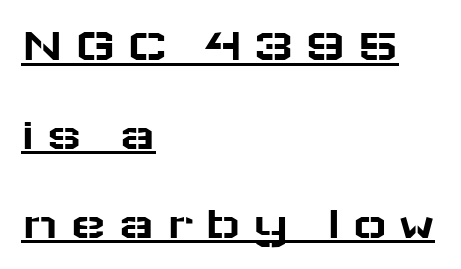
{"serif": "no", "italic": "no", "width": "wide", "stroke_contrast": "low", "x_height": "medium", "monospaced": "no", "underline": "yes", "align": "left", "line_spacing_ratio": 1.85, "letter_spacing": "wide", "letter_spacing_em": 0.23, "glyph_px": 48}
